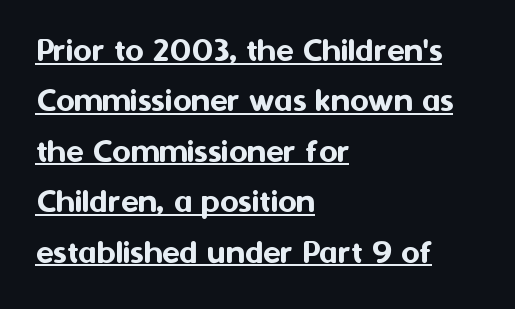
{"serif": "no", "italic": "no", "width": "normal", "stroke_contrast": "medium", "x_height": "medium", "monospaced": "no", "underline": "yes", "align": "left", "line_spacing": "normal", "line_spacing_ratio": 1.4, "letter_spacing": "normal", "letter_spacing_em": 0.0, "glyph_px": 36}
